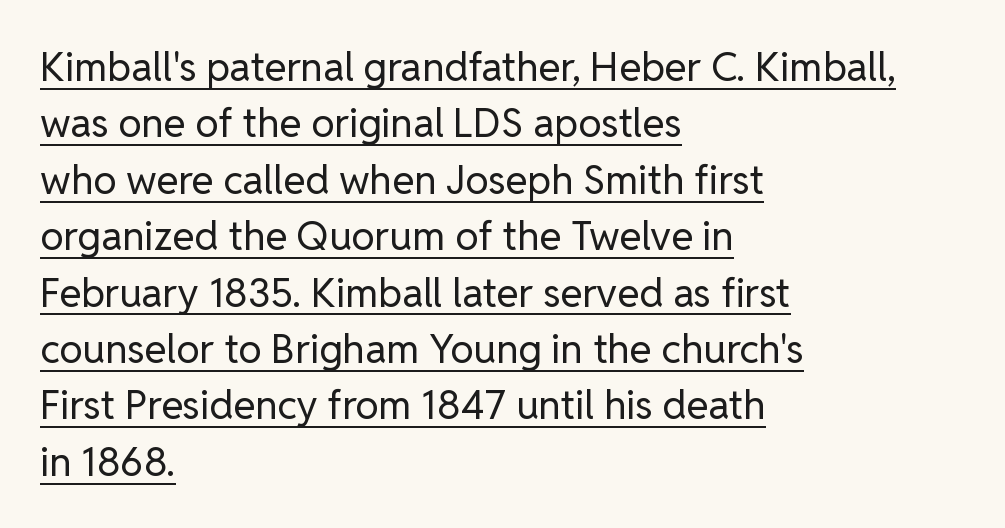
The image shows 40 px regular-weight sans-serif type, upright; set left-aligned, normal line spacing (1.41x), normal letter spacing, underlined; low stroke contrast and a medium x-height.
